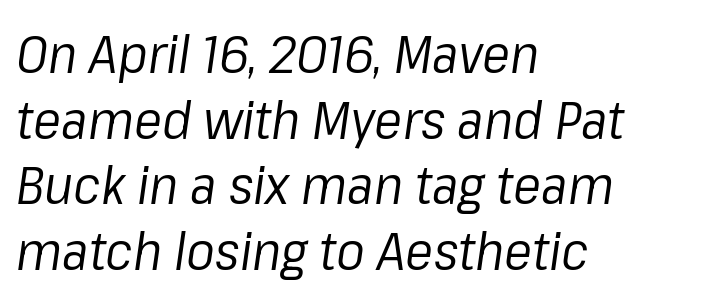
Q: Is the text bold? A: No.
Q: Is the text italic (slanted)? A: Yes, it leans right by about 8 degrees.
Q: Is the text underlined? A: No.
Q: How is the paragraph aligned? A: Left-aligned.
Q: Is the spacing between letters normal or unusually wide? A: Normal.
Q: Width (condensed, normal, or wide)? A: Normal.
Q: Stroke contrast? A: Low.
Q: x-height? A: Medium.
Q: Monospaced? A: No.
